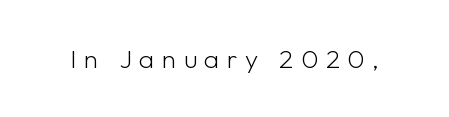
The image shows 26 px text type, upright; set unusually wide letter spacing (+0.29 em), not underlined.
